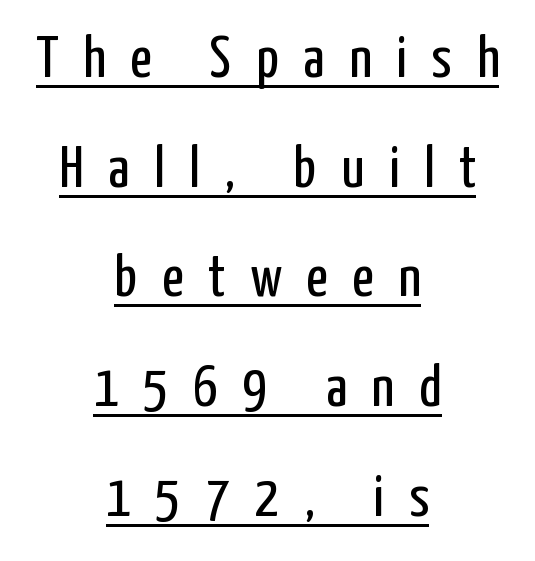
{"serif": "no", "italic": "no", "bold": "no", "weight": "regular", "width": "condensed", "stroke_contrast": "low", "x_height": "medium", "monospaced": "no", "underline": "yes", "align": "center", "line_spacing_ratio": 1.86, "letter_spacing": "wide", "letter_spacing_em": 0.42, "glyph_px": 59}
